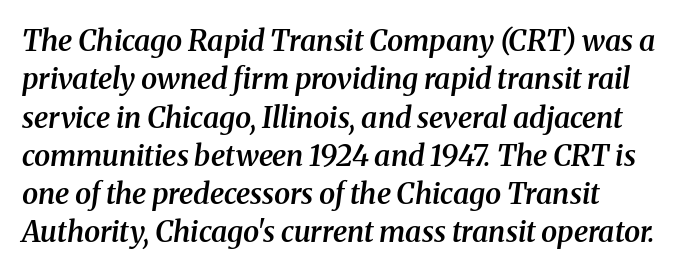
Notice the strokes are somewhat thickened but not fully heavy: this is a semibold. There is no visible air inserted between adjacent glyphs. The passage is arranged the way most books set body copy — flush left. These lines are composed in type with serifs.
